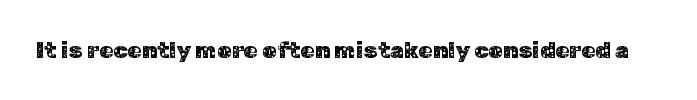
Each word holds together tightly as a unit, with standard inter-letter gaps. Posture: upright roman. The specimen omits any rule beneath the text block's lines.
